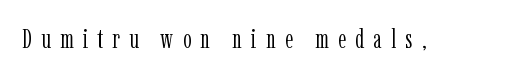
Q: Is the text bold? A: No.
Q: Is the text italic (slanted)? A: No, it is upright.
Q: Is the text underlined? A: No.
Q: Is the spacing between letters normal or unusually wide? A: Unusually wide.
